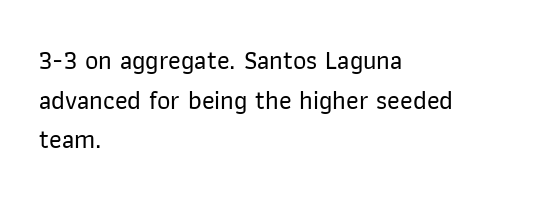
{"italic": "no", "underline": "no", "align": "left", "line_spacing": "normal", "line_spacing_ratio": 1.52, "letter_spacing": "normal", "letter_spacing_em": 0.0, "glyph_px": 26}
